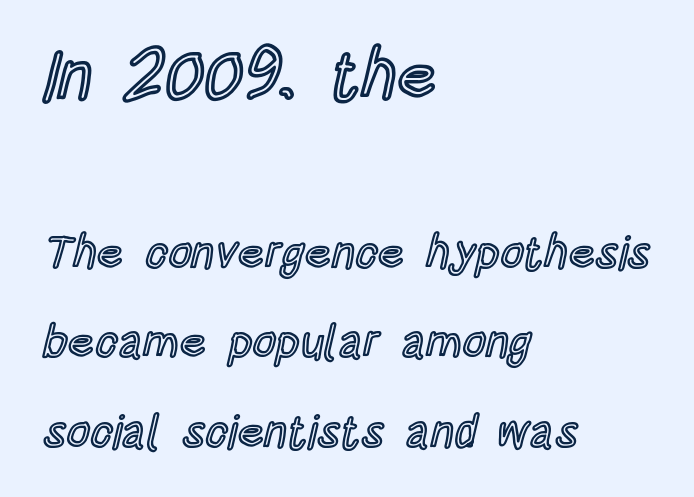
The image shows 69 px condensed type; set left-aligned, loose line spacing (1.94x), normal letter spacing, not underlined; the first (top) block is 1.5x larger; a large x-height.
